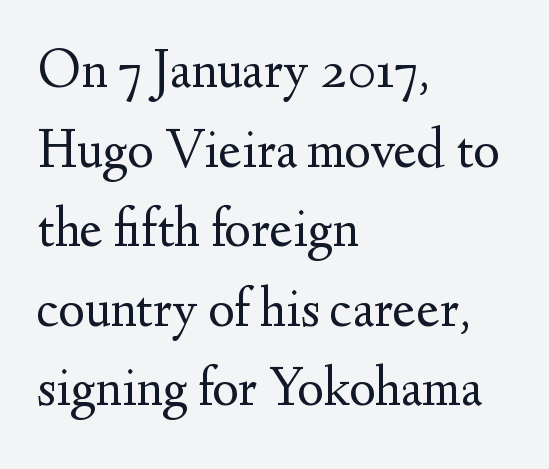
The image shows 56 px regular-weight serif type, upright; set left-aligned, normal line spacing (1.42x), normal letter spacing, not underlined; medium stroke contrast and a small x-height.
